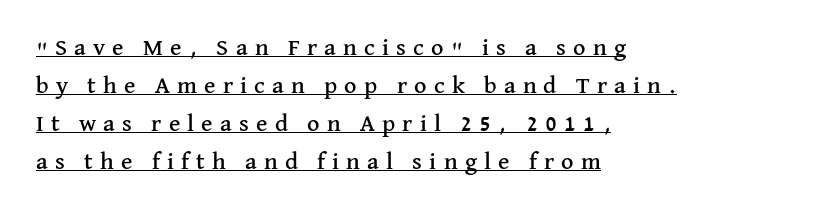
Q: Is the text italic (slanted)? A: No, it is upright.
Q: Is the text underlined? A: Yes.
Q: How is the paragraph aligned? A: Left-aligned.
Q: Is the spacing between letters normal or unusually wide? A: Unusually wide.
Q: Is the spacing between lines tight, normal or loose? A: Normal.
